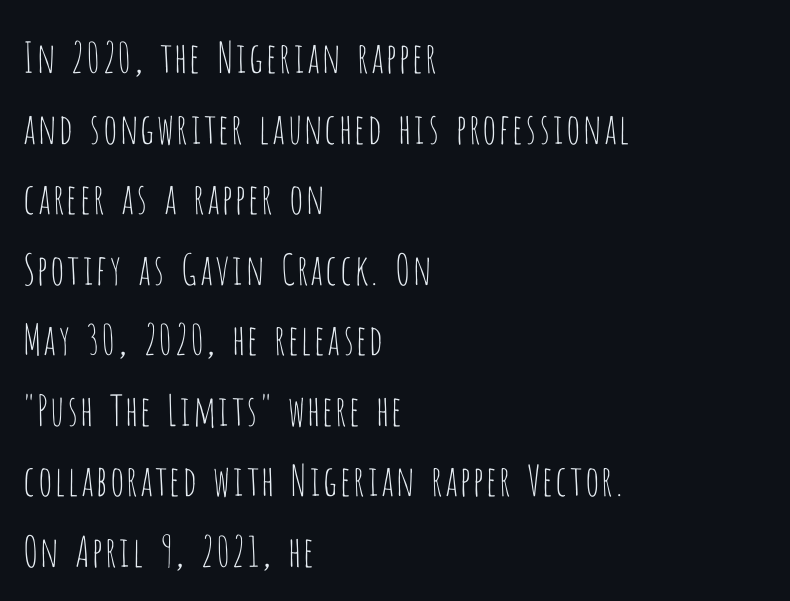
Letter spacing: default. The ragged edge is on the right, which tells us the setting is flush left. Does the type have serifs? No, each stem ends abruptly. No letter is thick-stroked: the sample isn't bold. Bare-footed words on every line.
